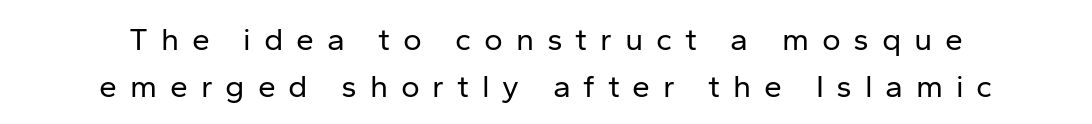
{"serif": "no", "italic": "no", "bold": "no", "weight": "regular", "width": "normal", "stroke_contrast": "low", "x_height": "medium", "monospaced": "no", "underline": "no", "align": "center", "line_spacing": "normal", "line_spacing_ratio": 1.46, "letter_spacing": "wide", "letter_spacing_em": 0.4, "glyph_px": 32}
